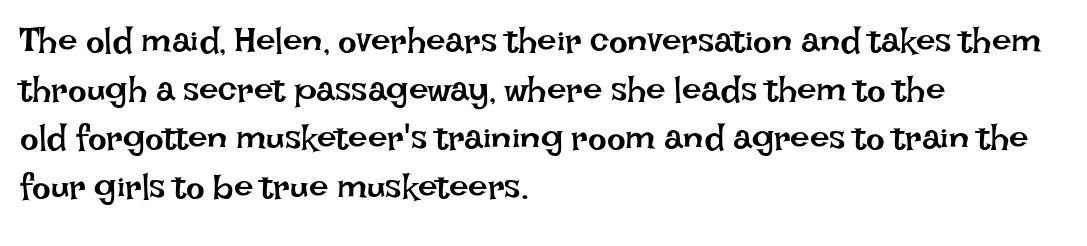
The image shows 35 px regular-weight type, upright; set left-aligned, normal line spacing (1.39x), normal letter spacing, not underlined; low stroke contrast and a large x-height.
